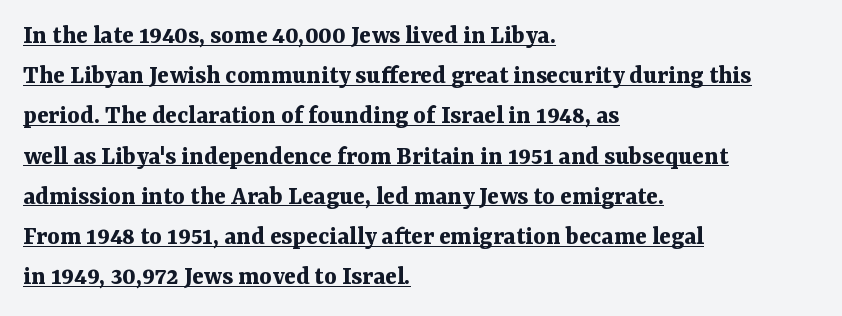
Q: Is the text bold? A: Yes.
Q: Is the text italic (slanted)? A: No, it is upright.
Q: Is the text underlined? A: Yes.
Q: How is the paragraph aligned? A: Left-aligned.
Q: Is the spacing between letters normal or unusually wide? A: Normal.
Q: Is the spacing between lines tight, normal or loose? A: Normal.
